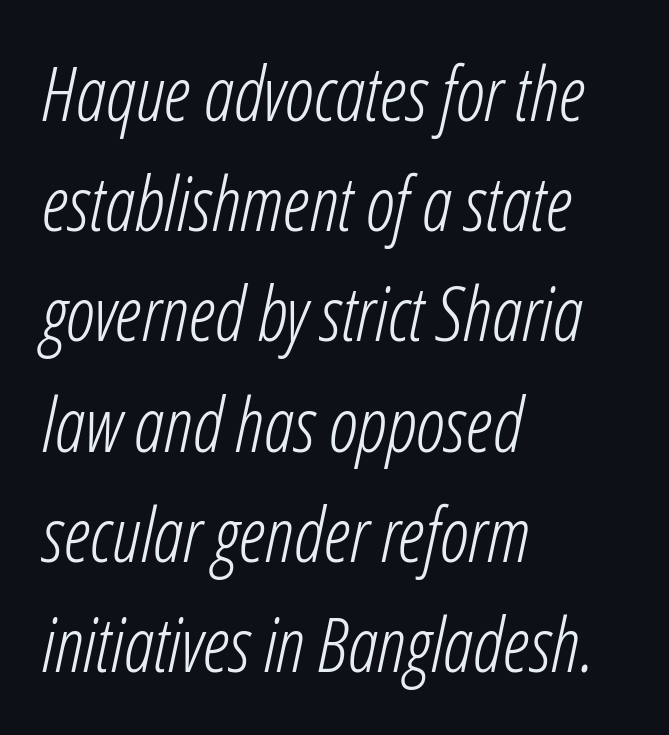
The image shows 75 px light, condensed type, italic (leaning right); set left-aligned, normal line spacing (1.47x), normal letter spacing, not underlined; low stroke contrast and a medium x-height.
